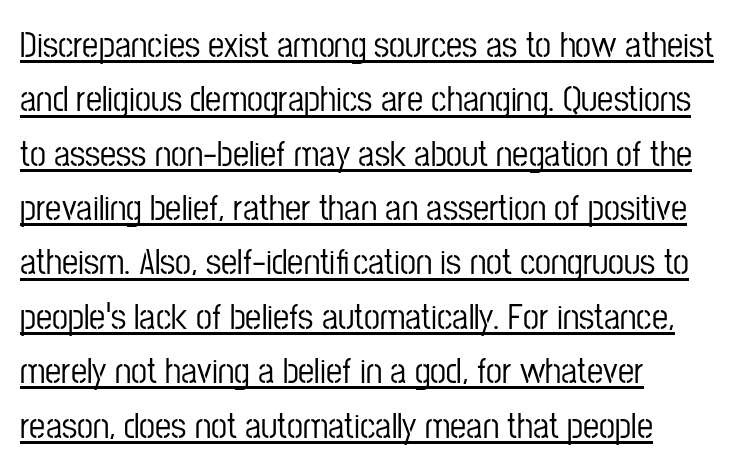
Q: Is the text italic (slanted)? A: No, it is upright.
Q: Is the typeface a serif or a sans-serif typeface? A: Sans-serif.
Q: Is the text underlined? A: Yes.
Q: How is the paragraph aligned? A: Left-aligned.
Q: Is the spacing between letters normal or unusually wide? A: Normal.
Q: Is the spacing between lines tight, normal or loose? A: Normal.
Q: Width (condensed, normal, or wide)? A: Condensed.
Q: Stroke contrast? A: Low.
Q: x-height? A: Medium.
Q: Monospaced? A: No.
